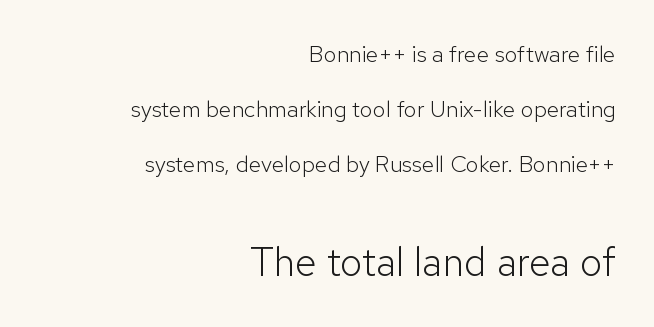
{"serif": "no", "italic": "no", "bold": "no", "weight": "light", "width": "normal", "stroke_contrast": "low", "x_height": "medium", "monospaced": "no", "underline": "no", "align": "right", "line_spacing": "loose", "line_spacing_ratio": 2.39, "letter_spacing": "normal", "letter_spacing_em": 0.0, "larger_block": "second", "size_ratio": 1.74, "glyph_px": 40}
